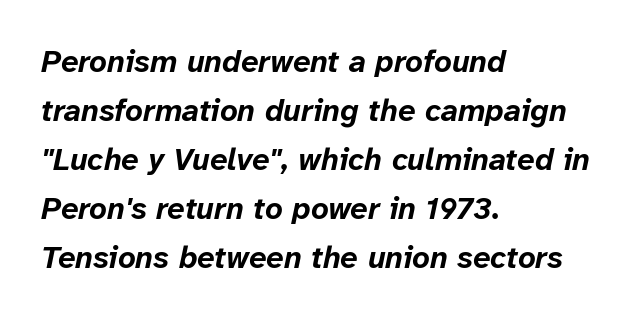
Each glyph is drawn with heavy, bold strokes. Does the leading feel generous? No, just average. Here the designer chose a conventional face with non-uniform glyph widths. Characters follow at the spacing the type designer built in. This rendering features lettering with no underline. The axis of the letterforms is tilted away from vertical.
